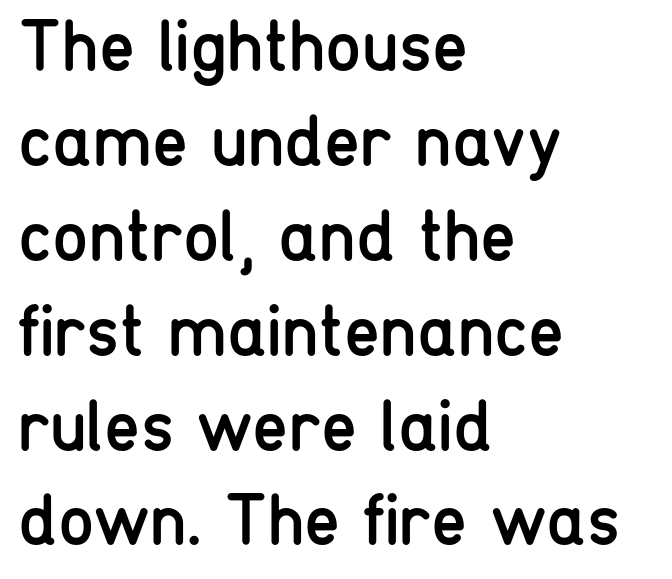
The image shows 73 px regular-weight, condensed sans-serif type, upright; set left-aligned, normal line spacing (1.3x), normal letter spacing, not underlined; low stroke contrast and a medium x-height.
